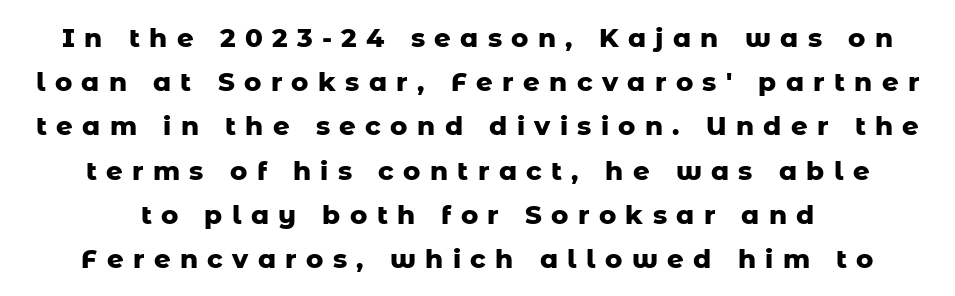
{"italic": "no", "bold": "yes", "underline": "no", "line_spacing": "normal", "line_spacing_ratio": 1.7, "letter_spacing": "wide", "letter_spacing_em": 0.36, "glyph_px": 26}
